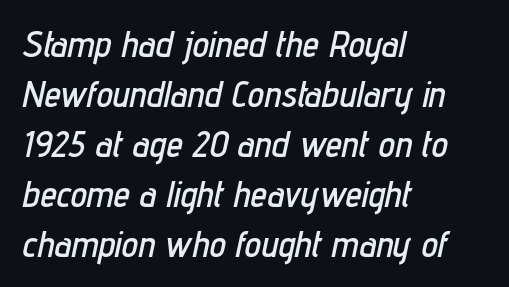
The image shows 37 px condensed type, italic (leaning right); set left-aligned, normal line spacing (1.35x), normal letter spacing, not underlined; low stroke contrast and a medium x-height.
